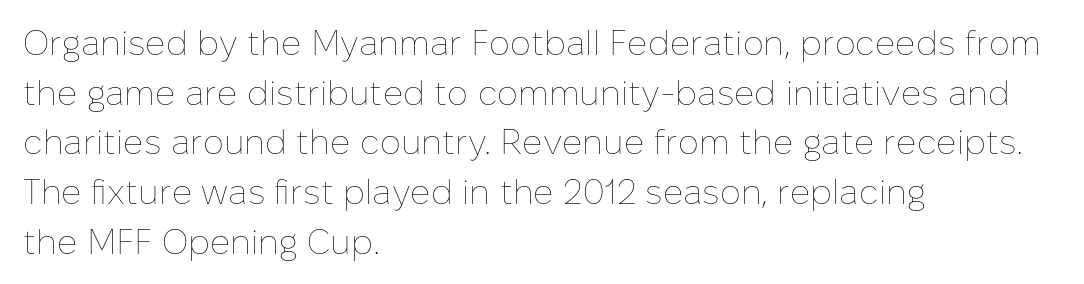
Proportional: the letters do not fall into vertical columns. Layout note: lines flush left. Style check: upright. Honestly, the letter spacing is just normal — you wouldn't notice it.
